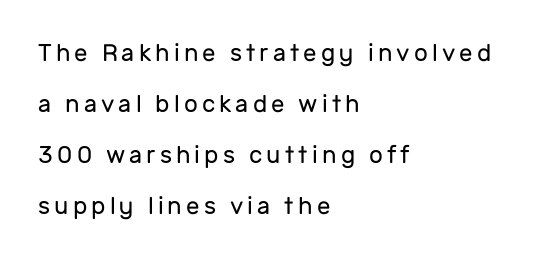
{"italic": "no", "bold": "no", "underline": "no", "align": "left", "line_spacing": "loose", "line_spacing_ratio": 2.13, "glyph_px": 24}
